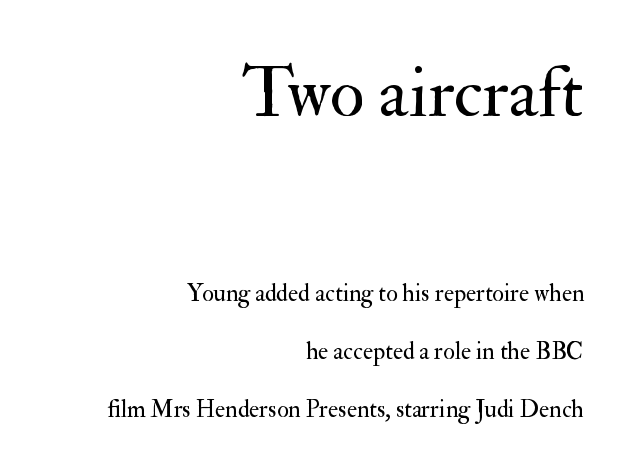
Q: Is the text bold? A: No.
Q: Is the text italic (slanted)? A: No, it is upright.
Q: Is the typeface a serif or a sans-serif typeface? A: Serif.
Q: Is the text underlined? A: No.
Q: How is the paragraph aligned? A: Right-aligned.
Q: Is the spacing between letters normal or unusually wide? A: Normal.
Q: Is the spacing between lines tight, normal or loose? A: Loose.
Q: Which block of text is set in a larger size, the first (top) or the second (bottom)? A: The first (top) one.
Q: Width (condensed, normal, or wide)? A: Normal.
Q: Stroke contrast? A: Medium.
Q: x-height? A: Small.
Q: Monospaced? A: No.
